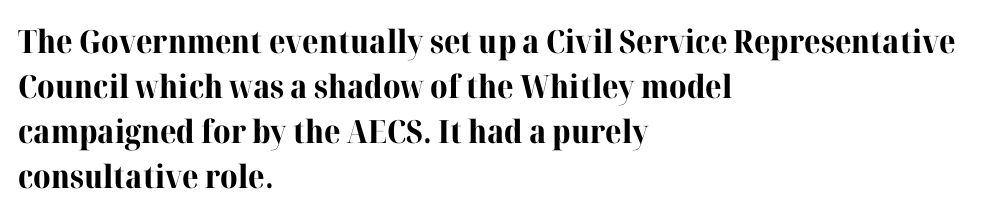
Q: Is the text bold? A: Yes.
Q: Is the text italic (slanted)? A: No, it is upright.
Q: Is the typeface a serif or a sans-serif typeface? A: Serif.
Q: Is the text underlined? A: No.
Q: How is the paragraph aligned? A: Left-aligned.
Q: Is the spacing between letters normal or unusually wide? A: Normal.
Q: Is the spacing between lines tight, normal or loose? A: Normal.
Q: Width (condensed, normal, or wide)? A: Normal.
Q: Stroke contrast? A: High.
Q: x-height? A: Medium.
Q: Monospaced? A: No.
